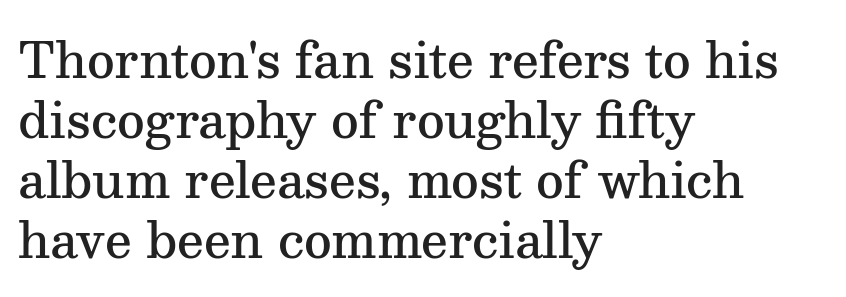
{"serif": "yes", "italic": "no", "bold": "semi", "weight": "semibold", "width": "normal", "stroke_contrast": "medium", "x_height": "medium", "monospaced": "no", "underline": "no", "align": "left", "line_spacing": "normal", "line_spacing_ratio": 1.25, "letter_spacing": "normal", "letter_spacing_em": 0.0, "glyph_px": 48}
